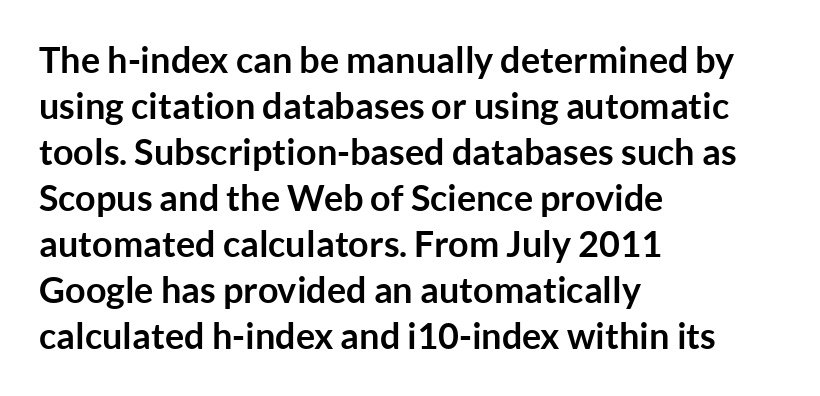
Q: Is the text bold? A: Yes.
Q: Is the text italic (slanted)? A: No, it is upright.
Q: Is the typeface a serif or a sans-serif typeface? A: Sans-serif.
Q: Is the text underlined? A: No.
Q: How is the paragraph aligned? A: Left-aligned.
Q: Is the spacing between letters normal or unusually wide? A: Normal.
Q: Is the spacing between lines tight, normal or loose? A: Normal.
Q: Width (condensed, normal, or wide)? A: Normal.
Q: Stroke contrast? A: Low.
Q: x-height? A: Medium.
Q: Monospaced? A: No.
